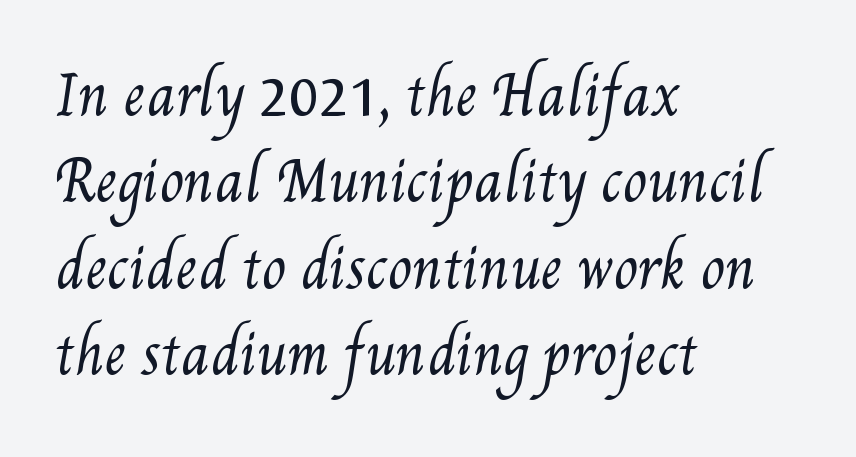
{"bold": "no", "weight": "regular", "width": "condensed", "stroke_contrast": "medium", "x_height": "small", "monospaced": "no", "underline": "no", "align": "left", "line_spacing": "normal", "line_spacing_ratio": 1.57, "letter_spacing": "normal", "letter_spacing_em": 0.0, "glyph_px": 55}
